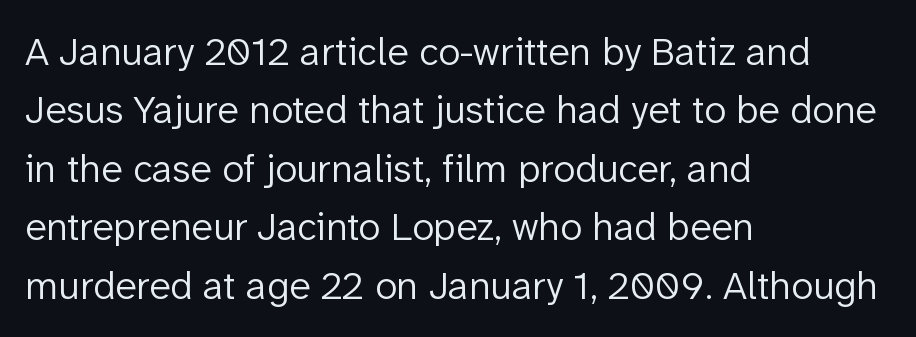
The image shows 40 px light sans-serif type, upright; set left-aligned, normal line spacing (1.46x), normal letter spacing, not underlined; low stroke contrast and a medium x-height.
